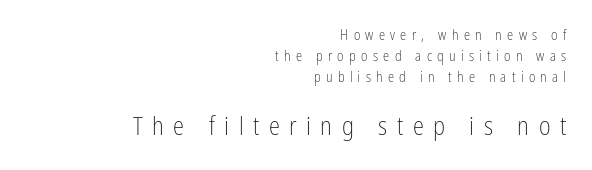
The image shows 25 px text type, upright; set right-aligned, normal line spacing (1.49x), unusually wide letter spacing (+0.38 em), not underlined; the second (bottom) block is 1.79x larger.
